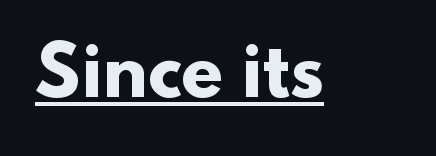
The image shows 68 px heavy sans-serif type; set normal letter spacing, underlined; low stroke contrast and a small x-height.
